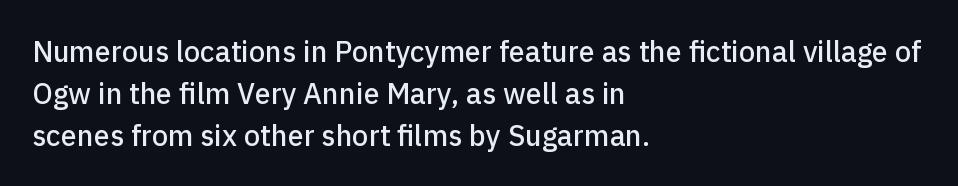
The image shows 29 px sans-serif type, upright; set left-aligned, normal line spacing (1.44x), normal letter spacing, not underlined; low stroke contrast and a medium x-height.
